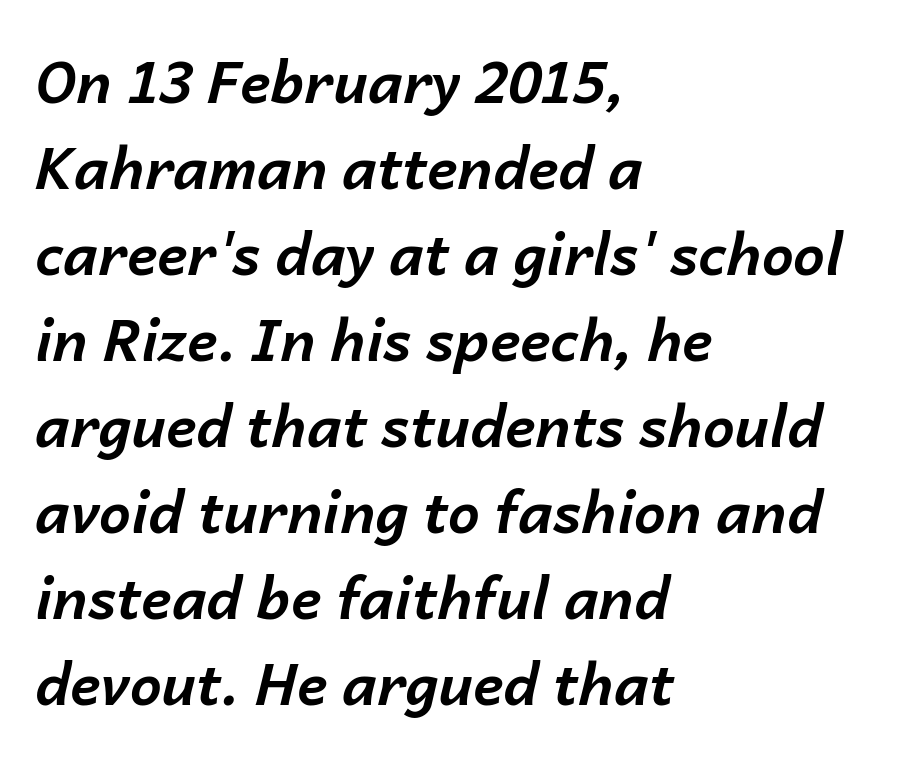
{"italic": "yes", "lean": "right", "slant_degrees": 14, "bold": "yes", "weight": "bold", "width": "normal", "stroke_contrast": "low", "x_height": "medium", "monospaced": "no", "underline": "no", "align": "left", "line_spacing": "normal", "line_spacing_ratio": 1.51, "letter_spacing": "normal", "letter_spacing_em": 0.0, "glyph_px": 57}
